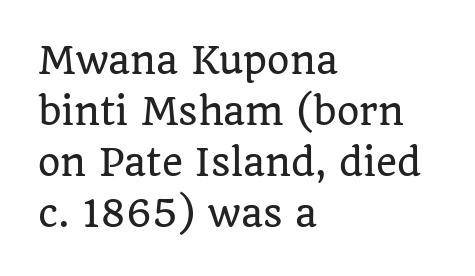
The image shows 36 px serif type, upright; set left-aligned, normal line spacing (1.42x), normal letter spacing, not underlined; low stroke contrast and a large x-height.
